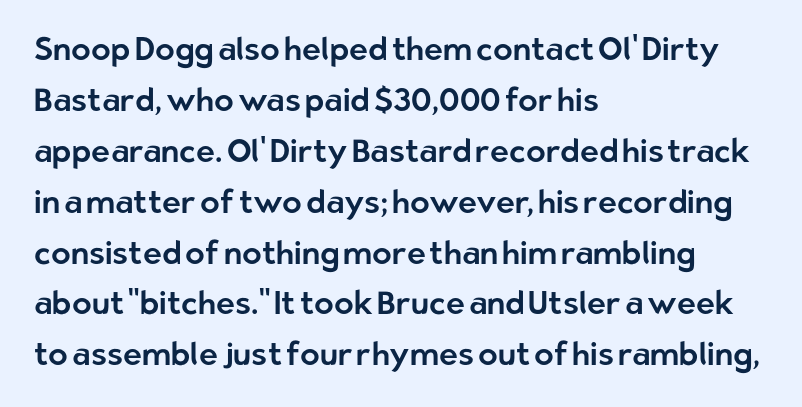
The image shows 32 px sans-serif type, upright; set left-aligned, normal line spacing (1.59x), normal letter spacing, not underlined; low stroke contrast and a medium x-height.
